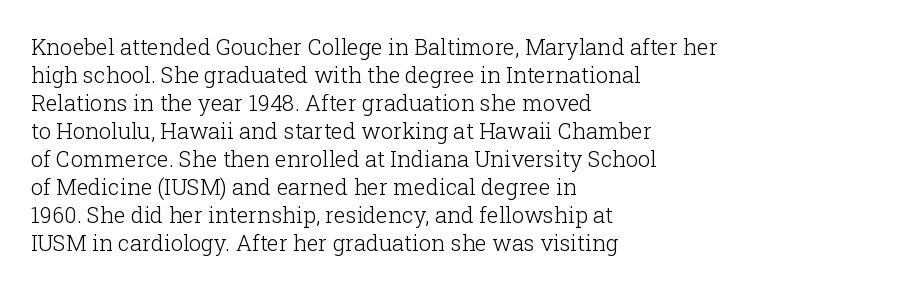
The image shows 22 px text type, upright; set left-aligned, normal line spacing (1.27x), normal letter spacing, not underlined.
